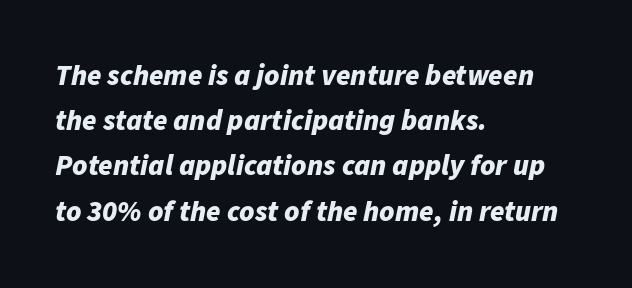
{"italic": "yes", "lean": "right", "slant_degrees": 11, "bold": "yes", "weight": "bold", "width": "normal", "stroke_contrast": "low", "x_height": "medium", "monospaced": "no", "underline": "no", "align": "left", "line_spacing": "normal", "line_spacing_ratio": 1.56, "letter_spacing": "normal", "letter_spacing_em": 0.0, "glyph_px": 29}
